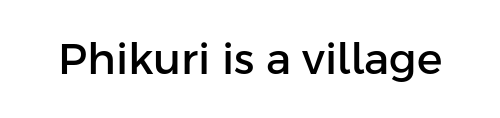
Plain, unruled lines of type. The font's upright variant was chosen for this text. I'd call this a sans setting — the letters go barefoot. Varying glyph widths throughout — classic text-font behaviour. How are the letters spaced? Ordinarily, with no added tracking.
